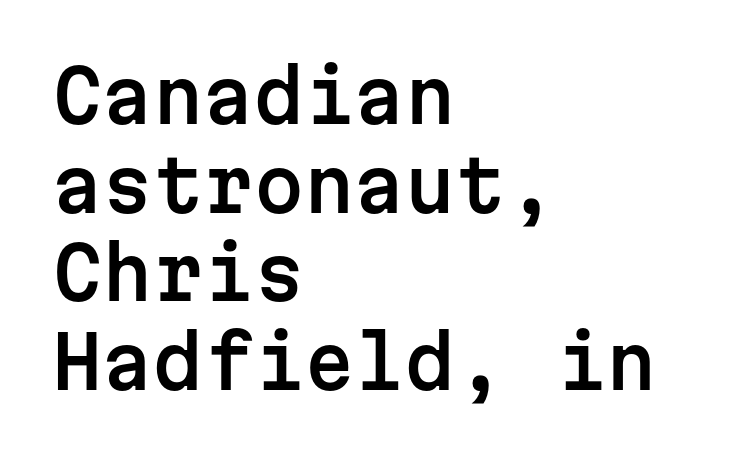
Q: Is the text italic (slanted)? A: No, it is upright.
Q: Is the typeface a serif or a sans-serif typeface? A: Sans-serif.
Q: Is the text underlined? A: No.
Q: How is the paragraph aligned? A: Left-aligned.
Q: Is the spacing between letters normal or unusually wide? A: Normal.
Q: Width (condensed, normal, or wide)? A: Normal.
Q: Stroke contrast? A: Low.
Q: x-height? A: Medium.
Q: Monospaced? A: Yes.
